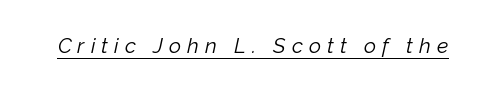
Q: Is the text bold? A: No.
Q: Is the text italic (slanted)? A: Yes, it leans right by about 12 degrees.
Q: Is the text underlined? A: Yes.
Q: Is the spacing between letters normal or unusually wide? A: Unusually wide.
